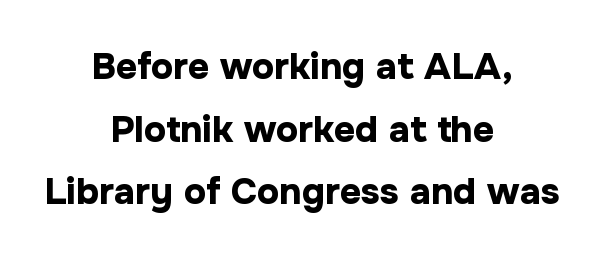
{"serif": "no", "italic": "no", "bold": "yes", "weight": "bold", "width": "normal", "stroke_contrast": "low", "x_height": "medium", "monospaced": "no", "underline": "no", "align": "center", "line_spacing": "normal", "line_spacing_ratio": 1.69, "letter_spacing": "normal", "letter_spacing_em": 0.0, "glyph_px": 37}
